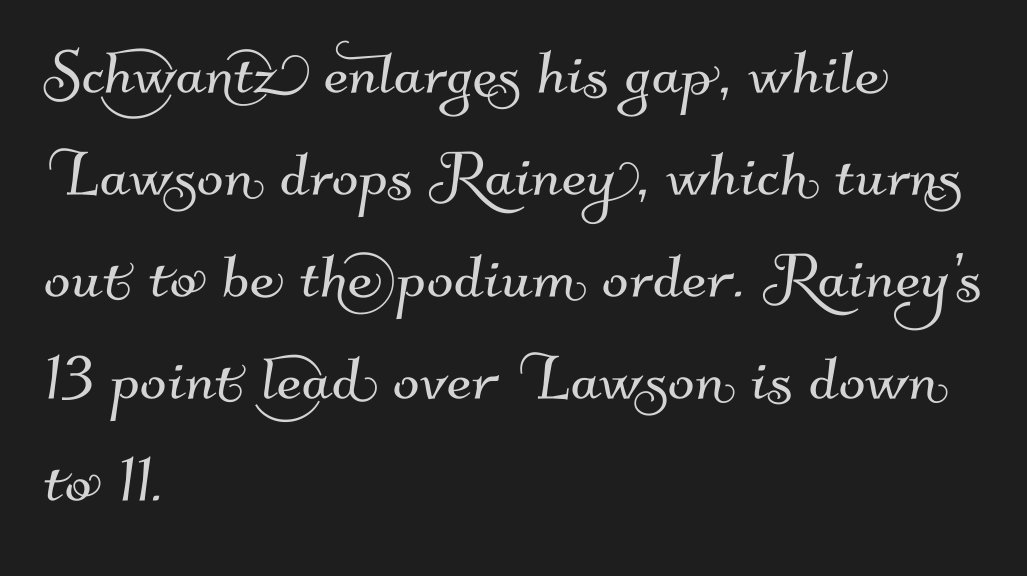
The image shows 79 px sans-serif type; set left-aligned, normal line spacing (1.29x), normal letter spacing, not underlined; medium stroke contrast and a small x-height.
